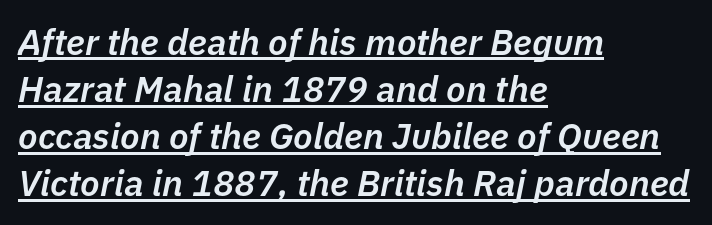
{"italic": "yes", "lean": "right", "slant_degrees": 11, "bold": "semi", "weight": "semibold", "width": "normal", "stroke_contrast": "low", "x_height": "medium", "monospaced": "no", "underline": "yes", "align": "left", "line_spacing": "normal", "line_spacing_ratio": 1.31, "letter_spacing": "normal", "letter_spacing_em": 0.0, "glyph_px": 36}
